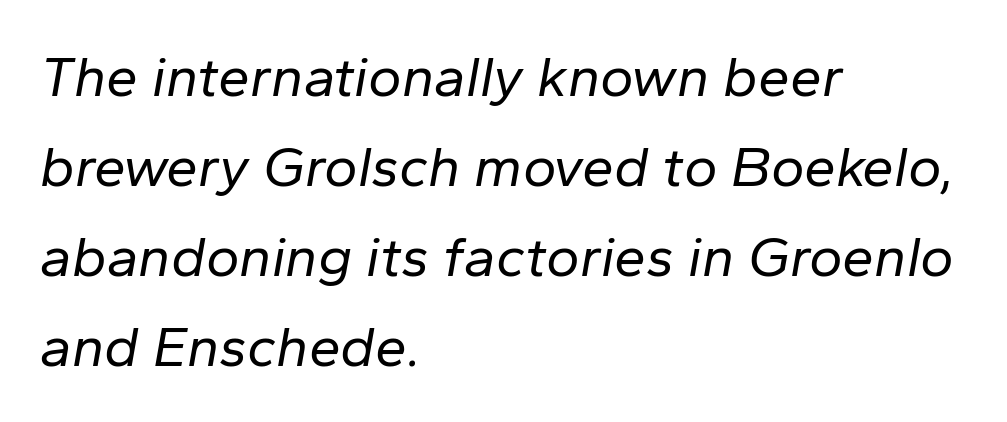
The image shows 57 px regular-weight type, italic (leaning right); set left-aligned, normal line spacing (1.58x), normal letter spacing, not underlined; low stroke contrast and a medium x-height.
